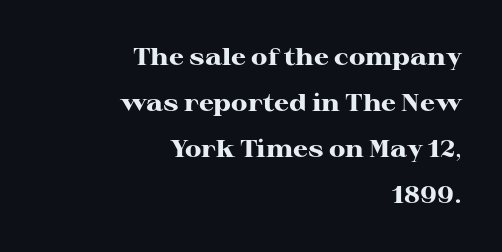
{"italic": "no", "bold": "yes", "underline": "no", "align": "right", "line_spacing": "loose", "line_spacing_ratio": 1.92, "letter_spacing": "normal", "letter_spacing_em": 0.0, "glyph_px": 24}
